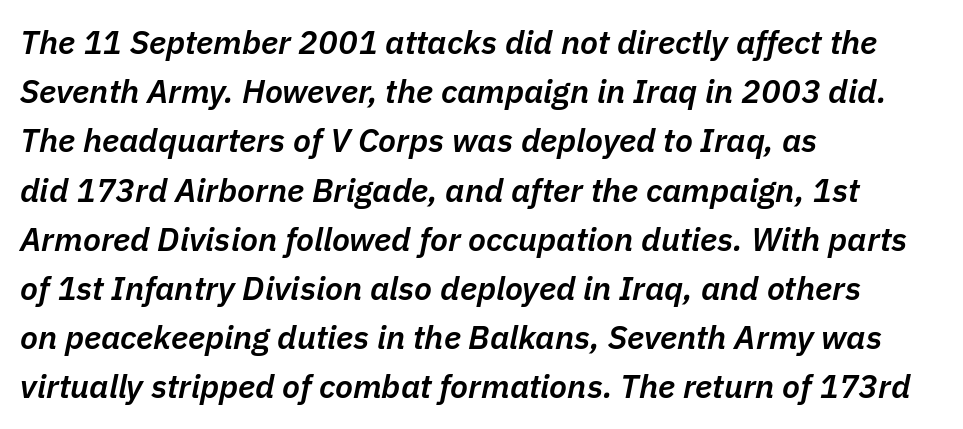
The image shows 33 px semibold type, italic (leaning right); set left-aligned, normal line spacing (1.49x), normal letter spacing, not underlined; low stroke contrast and a medium x-height.
